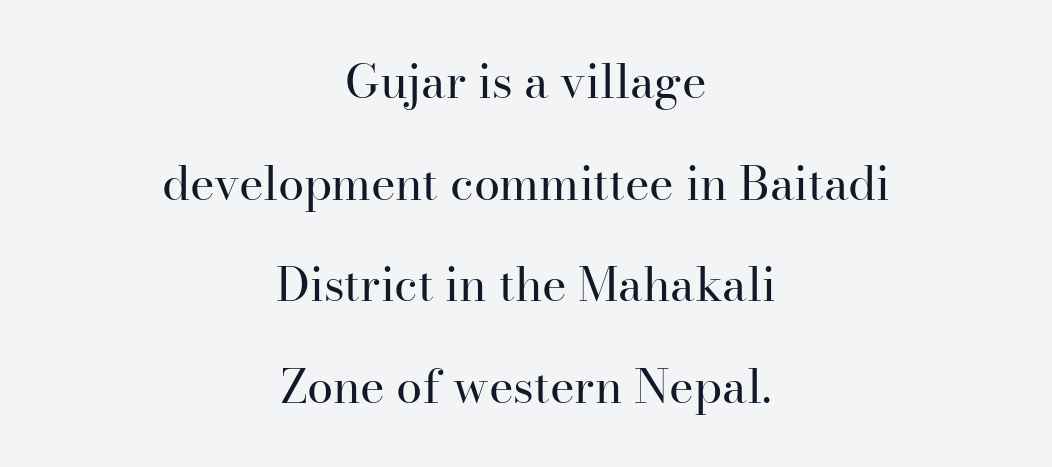
Here the designer chose a conventional face with non-uniform glyph widths. Typographically, this falls in the serif category. Letters rest on an invisible, unmarked baseline. This rendering leaves character spacing at its baseline value. Whoever set this chose breathing room over compactness in the vertical rhythm. One-word summary of the alignment: center.
